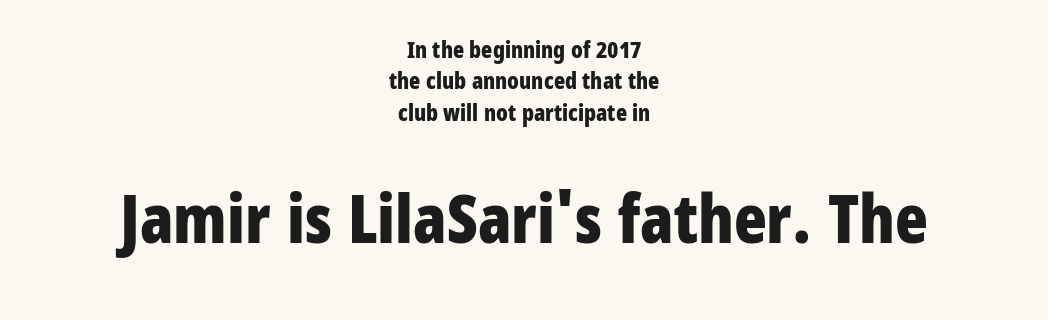
Q: Is the text bold? A: Yes.
Q: Is the text italic (slanted)? A: No, it is upright.
Q: Is the typeface a serif or a sans-serif typeface? A: Sans-serif.
Q: Is the text underlined? A: No.
Q: How is the paragraph aligned? A: Centered.
Q: Is the spacing between letters normal or unusually wide? A: Normal.
Q: Is the spacing between lines tight, normal or loose? A: Normal.
Q: Which block of text is set in a larger size, the first (top) or the second (bottom)? A: The second (bottom) one.
Q: Width (condensed, normal, or wide)? A: Condensed.
Q: Stroke contrast? A: Low.
Q: x-height? A: Medium.
Q: Monospaced? A: No.
